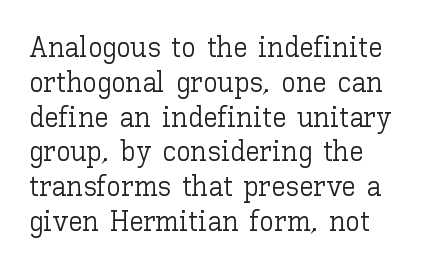
Weight: regular or lighter. Looks like regular typesetting: each glyph gets only the width it needs. Unlike italic type, these characters show no tilt at all. Observe the ordinary spacing: letters are neighbours, not strangers. Check under the words: just untouched page.
